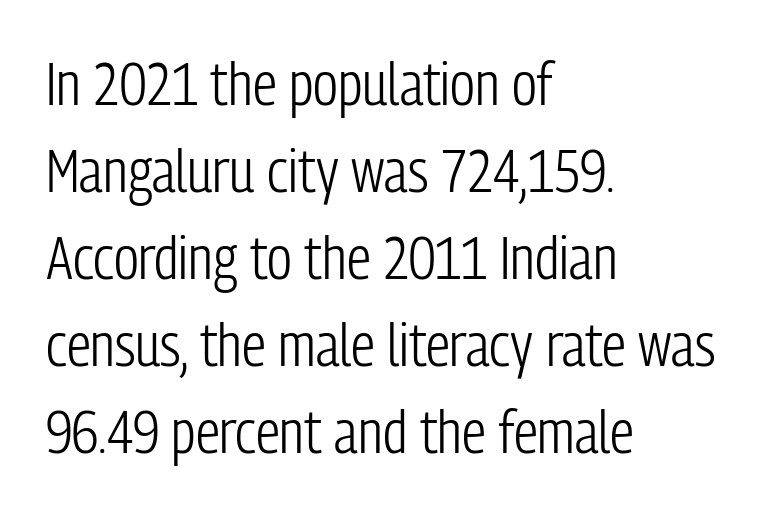
The letters advance in unequal steps, a hallmark of proportional type. Leading: standard. The characters display no serif detailing; their extremities are plain. Each stroke keeps to a modest, everyday thickness or less. In terms of posture, this sample is upright. Unmarked baselines from the first word to the last.
